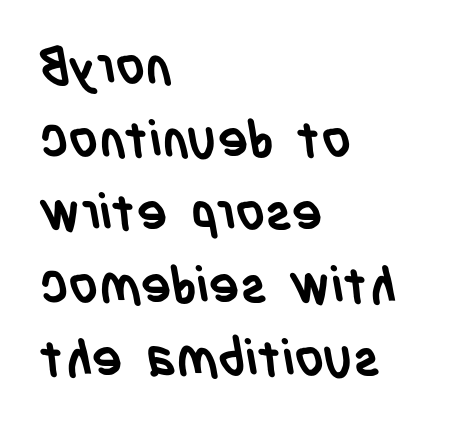
The image shows 51 px semibold, condensed sans-serif type; set left-aligned, normal line spacing (1.43x), normal letter spacing, not underlined; low stroke contrast and a large x-height.
